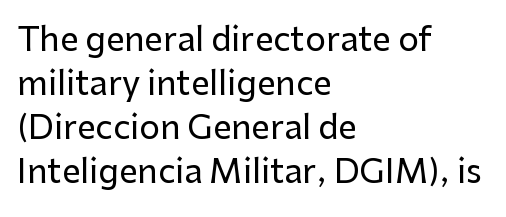
Q: Is the text italic (slanted)? A: No, it is upright.
Q: Is the typeface a serif or a sans-serif typeface? A: Sans-serif.
Q: Is the text underlined? A: No.
Q: How is the paragraph aligned? A: Left-aligned.
Q: Is the spacing between letters normal or unusually wide? A: Normal.
Q: Is the spacing between lines tight, normal or loose? A: Normal.
Q: Width (condensed, normal, or wide)? A: Normal.
Q: Stroke contrast? A: Low.
Q: x-height? A: Medium.
Q: Monospaced? A: No.
